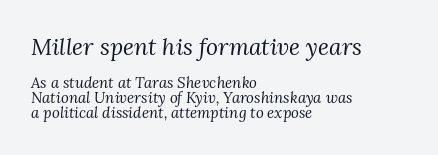
{"italic": "yes", "lean": "right", "slant_degrees": 3, "bold": "no", "underline": "no", "align": "left", "line_spacing": "tight", "line_spacing_ratio": 1.0, "letter_spacing": "normal", "letter_spacing_em": 0.0, "larger_block": "first", "size_ratio": 1.53, "glyph_px": 23}
